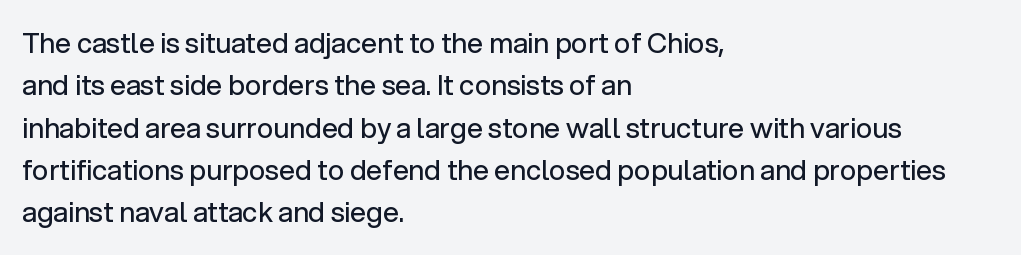
{"serif": "no", "italic": "no", "bold": "no", "weight": "regular", "width": "normal", "stroke_contrast": "low", "x_height": "medium", "monospaced": "no", "underline": "no", "align": "left", "line_spacing": "normal", "line_spacing_ratio": 1.51, "letter_spacing": "normal", "letter_spacing_em": 0.0, "glyph_px": 28}
